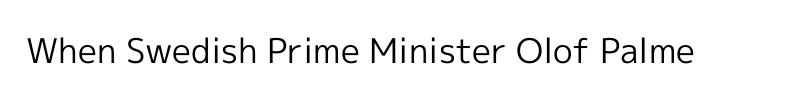
Q: Is the text bold? A: No.
Q: Is the text italic (slanted)? A: No, it is upright.
Q: Is the typeface a serif or a sans-serif typeface? A: Sans-serif.
Q: Is the text underlined? A: No.
Q: Is the spacing between letters normal or unusually wide? A: Normal.
Q: Width (condensed, normal, or wide)? A: Normal.
Q: x-height? A: Medium.
Q: Monospaced? A: No.
